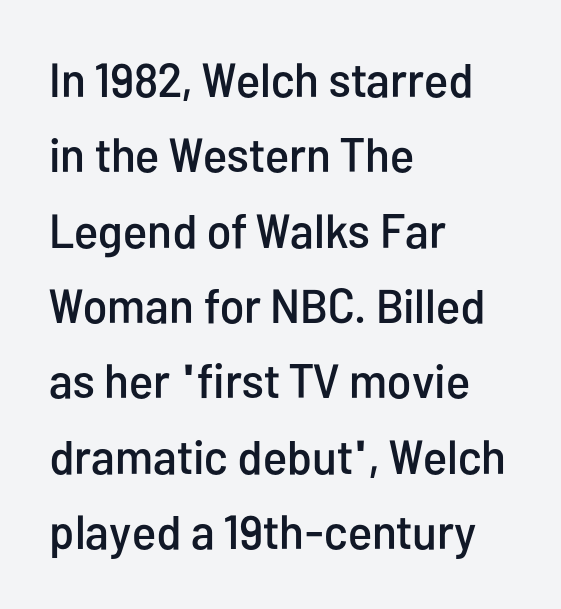
Beneath every word, the page is bare. Type style note: lacks serifs. The letters stand upright; this is a roman face. Is there much room between lines? A standard amount, neither cramped nor airy.
